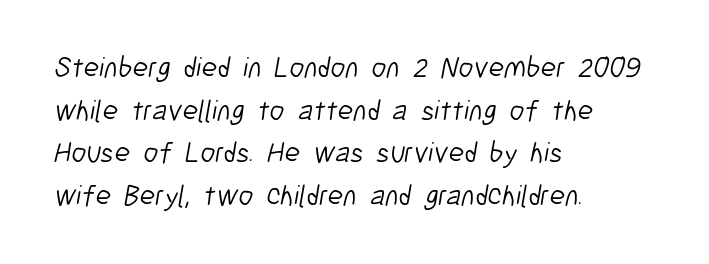
Q: Is the text bold? A: No.
Q: Is the typeface a serif or a sans-serif typeface? A: Sans-serif.
Q: Is the text underlined? A: No.
Q: How is the paragraph aligned? A: Left-aligned.
Q: Is the spacing between letters normal or unusually wide? A: Normal.
Q: Is the spacing between lines tight, normal or loose? A: Normal.
Q: Width (condensed, normal, or wide)? A: Condensed.
Q: Stroke contrast? A: Low.
Q: x-height? A: Medium.
Q: Monospaced? A: No.
